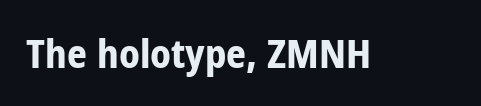
The letters carry no serifs — their stems end cleanly without finishing strokes. The letters advance in unequal steps, a hallmark of proportional type. These words are printed bold, with thick strokes throughout. The axis of the letterforms is exactly vertical.
